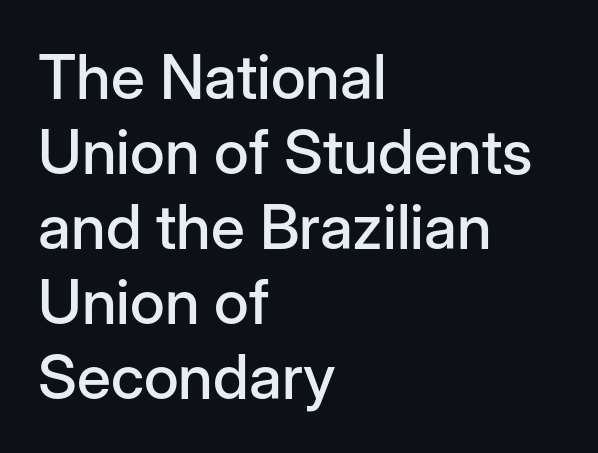
{"serif": "no", "italic": "no", "width": "normal", "stroke_contrast": "low", "x_height": "medium", "monospaced": "no", "underline": "no", "align": "left", "line_spacing_ratio": 1.21, "letter_spacing": "normal", "letter_spacing_em": 0.0, "glyph_px": 62}
